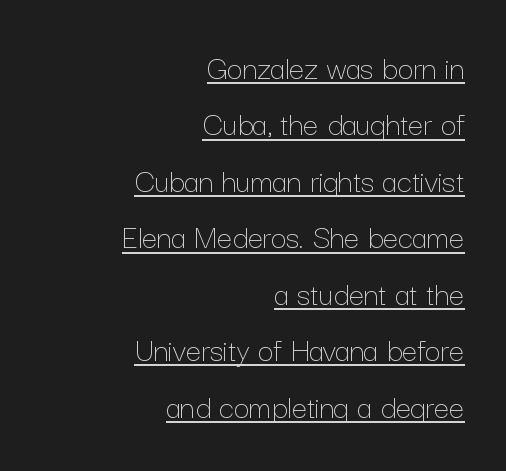
Q: Is the text bold? A: No.
Q: Is the text italic (slanted)? A: No, it is upright.
Q: Is the text underlined? A: Yes.
Q: How is the paragraph aligned? A: Right-aligned.
Q: Is the spacing between letters normal or unusually wide? A: Normal.
Q: Is the spacing between lines tight, normal or loose? A: Normal.
Q: Width (condensed, normal, or wide)? A: Normal.
Q: Stroke contrast? A: Low.
Q: x-height? A: Medium.
Q: Monospaced? A: No.
